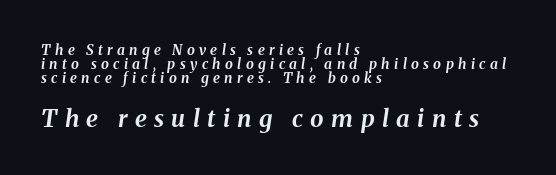
Q: Is the text bold? A: Yes.
Q: Is the text italic (slanted)? A: Yes, it leans right by about 8 degrees.
Q: Is the text underlined? A: No.
Q: How is the paragraph aligned? A: Left-aligned.
Q: Is the spacing between letters normal or unusually wide? A: Unusually wide.
Q: Is the spacing between lines tight, normal or loose? A: Tight.
Q: Which block of text is set in a larger size, the first (top) or the second (bottom)? A: The second (bottom) one.
